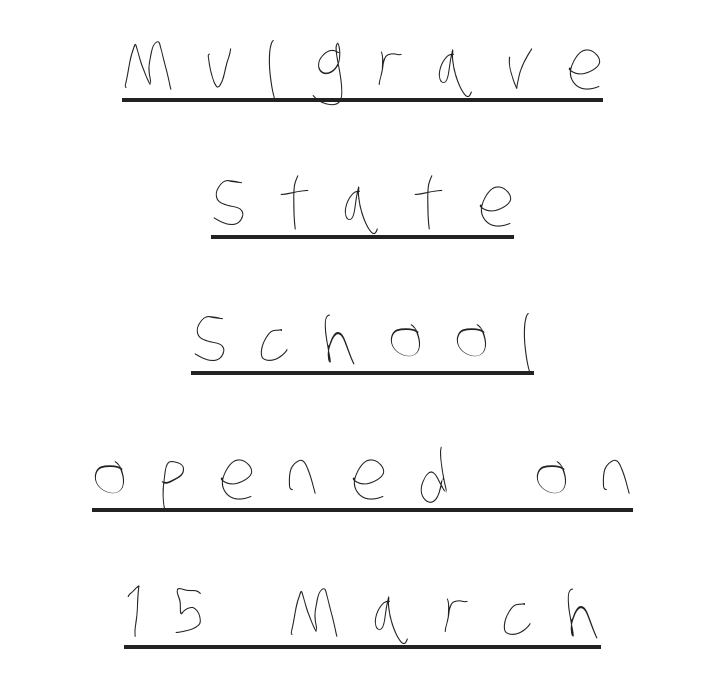
Q: Is the text bold? A: No.
Q: Is the text underlined? A: Yes.
Q: How is the paragraph aligned? A: Centered.
Q: Is the spacing between letters normal or unusually wide? A: Unusually wide.
Q: Is the spacing between lines tight, normal or loose? A: Loose.
Q: Width (condensed, normal, or wide)? A: Condensed.
Q: Stroke contrast? A: Low.
Q: x-height? A: Large.
Q: Monospaced? A: No.
